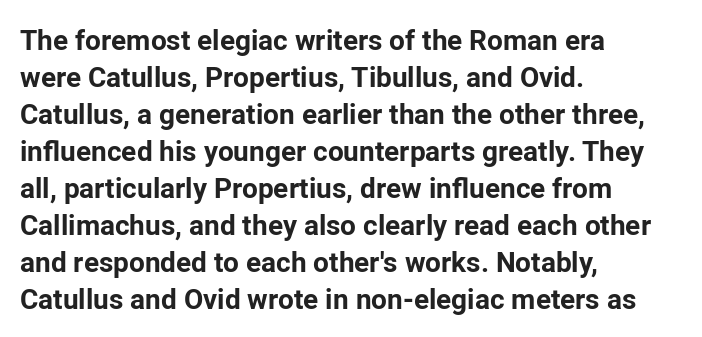
The face used here is rendered with its standard letterfit. The passage shown is typeset with a sans-serif family. Notice how descenders clear the ascenders below comfortably — that's standard leading. Note the varied advance widths — an 'i' is clearly narrower than an 'm'. The ragged edge is on the right, which tells us the setting is flush left. The string is rendered with underlining switched off.
